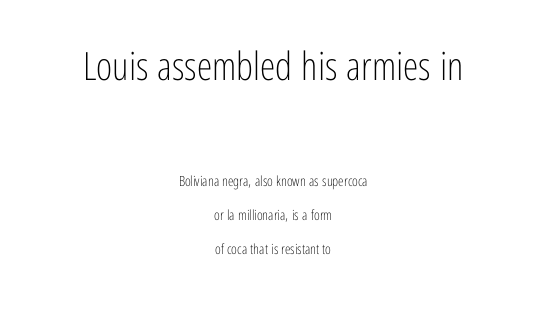
{"serif": "no", "italic": "no", "bold": "no", "weight": "light", "width": "condensed", "stroke_contrast": "low", "x_height": "medium", "monospaced": "no", "underline": "no", "align": "center", "line_spacing": "loose", "line_spacing_ratio": 2.43, "letter_spacing": "normal", "letter_spacing_em": 0.0, "larger_block": "first", "size_ratio": 2.79, "glyph_px": 39}
